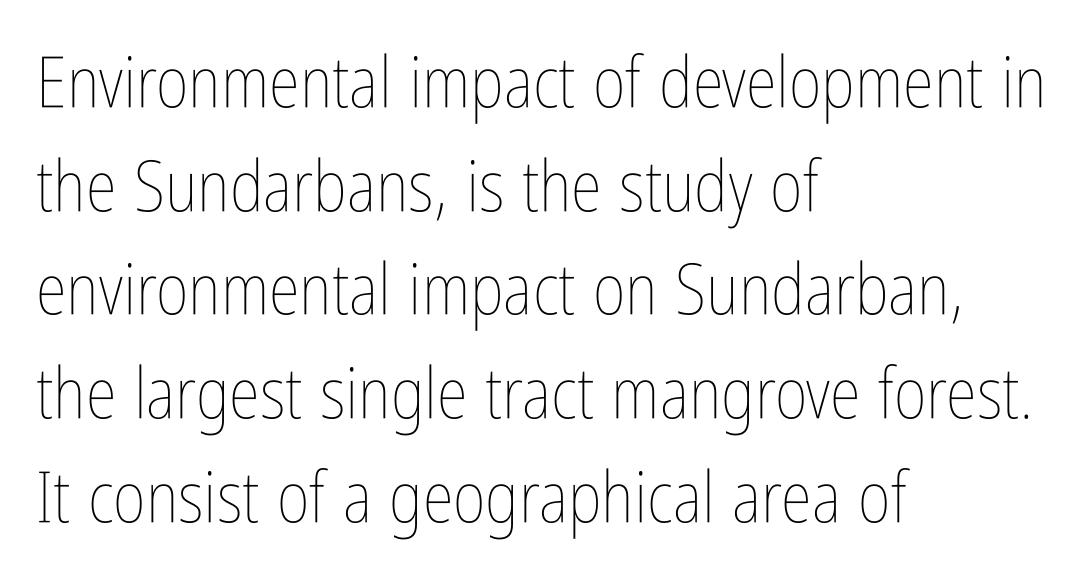
{"italic": "no", "bold": "no", "weight": "thin", "width": "condensed", "stroke_contrast": "low", "x_height": "medium", "monospaced": "no", "underline": "no", "align": "left", "line_spacing": "normal", "line_spacing_ratio": 1.46, "letter_spacing": "normal", "letter_spacing_em": 0.0, "glyph_px": 71}
